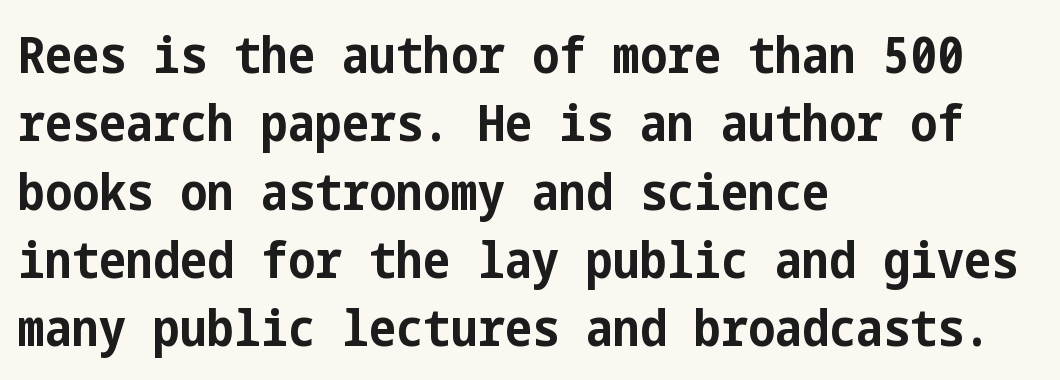
The image shows 51 px bold, condensed sans-serif type, upright; set left-aligned, normal line spacing (1.34x), normal letter spacing, not underlined; low stroke contrast and a medium x-height.
